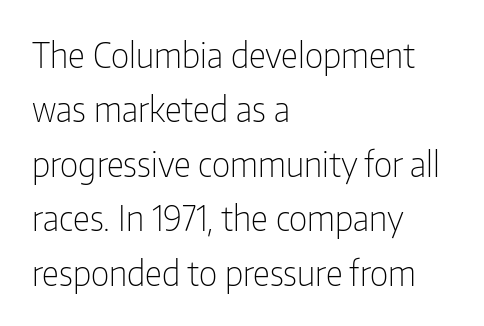
{"serif": "no", "italic": "no", "bold": "no", "weight": "light", "width": "condensed", "stroke_contrast": "low", "x_height": "medium", "monospaced": "no", "underline": "no", "align": "left", "line_spacing": "normal", "line_spacing_ratio": 1.6, "letter_spacing": "normal", "letter_spacing_em": 0.0, "glyph_px": 34}
